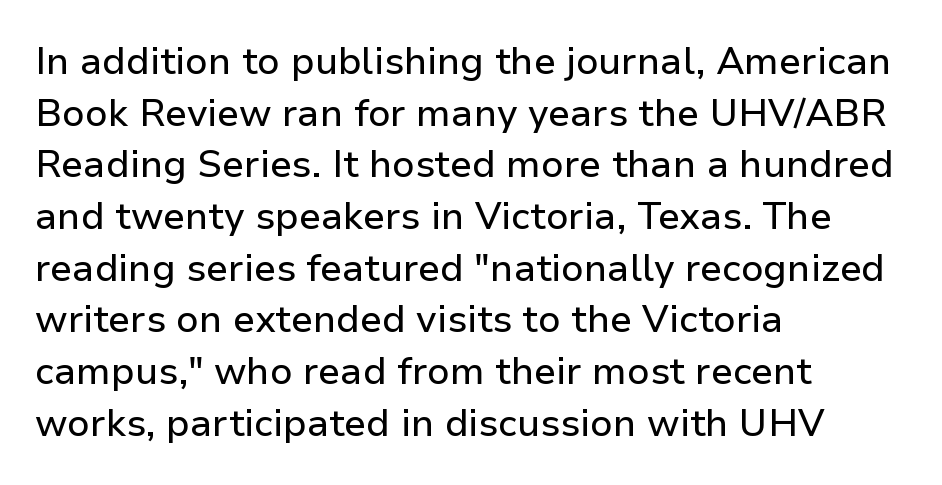
The image shows 38 px sans-serif type, upright; set left-aligned, normal line spacing (1.36x), normal letter spacing, not underlined; low stroke contrast and a medium x-height.
